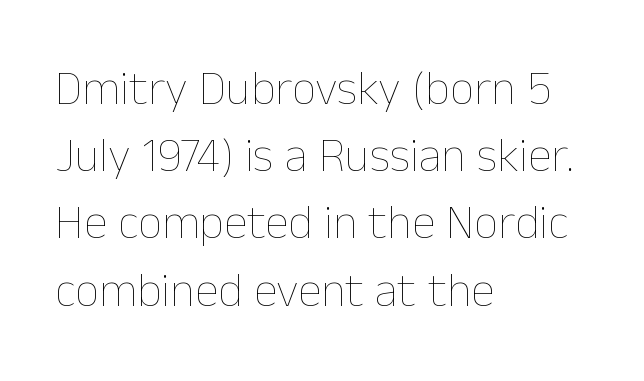
Regarding leading, the lines here are spaced in the standard way. Only glyphs here, with clear space below each row. Compared with a centered layout, this one pins lines to the left instead. These glyphs show unthickened strokes, regular width or finer.
